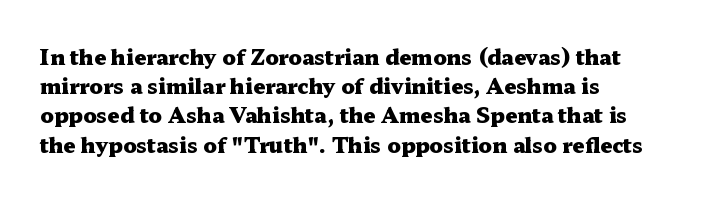
Q: Is the text bold? A: Yes.
Q: Is the text italic (slanted)? A: No, it is upright.
Q: Is the text underlined? A: No.
Q: How is the paragraph aligned? A: Left-aligned.
Q: Is the spacing between letters normal or unusually wide? A: Normal.
Q: Is the spacing between lines tight, normal or loose? A: Normal.
